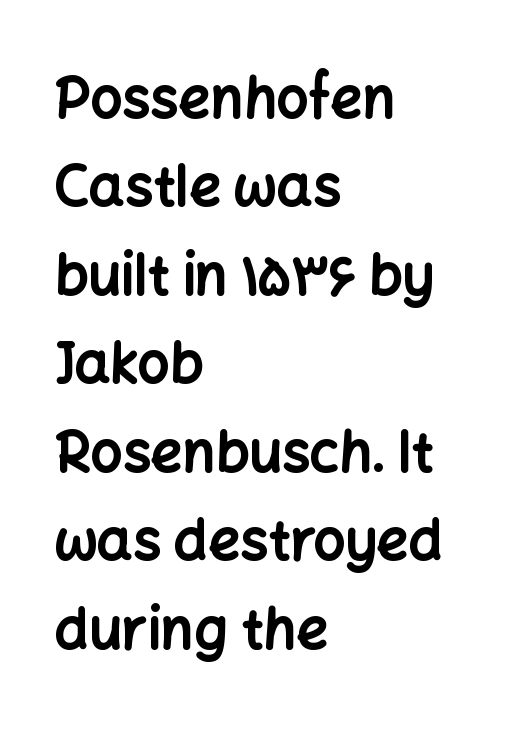
The image shows 56 px bold sans-serif type, upright; set left-aligned, normal line spacing (1.58x), normal letter spacing, not underlined; low stroke contrast and a medium x-height.
